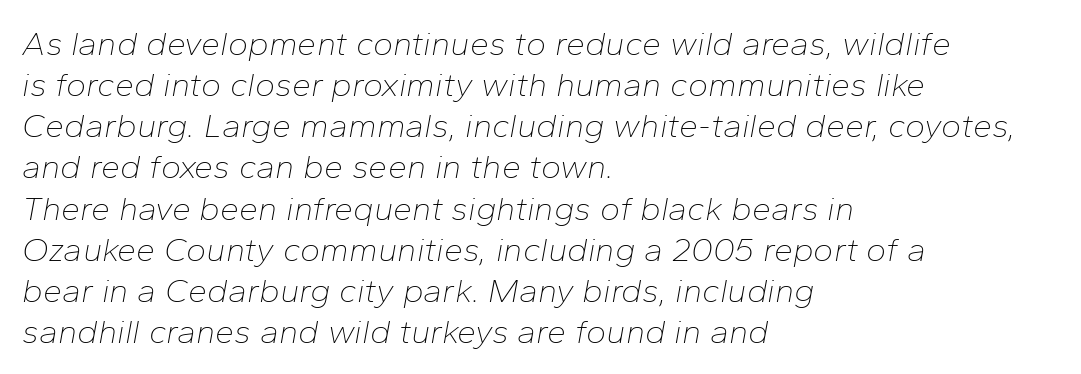
These lines are rendered in a variable-pitch font. Clear beneath every line of the passage. The paragraph shown leans on its left margin. Vertical stems look standard width or narrower in stroke. Is the letter spacing exaggerated? No — it looks like the ordinary default.
